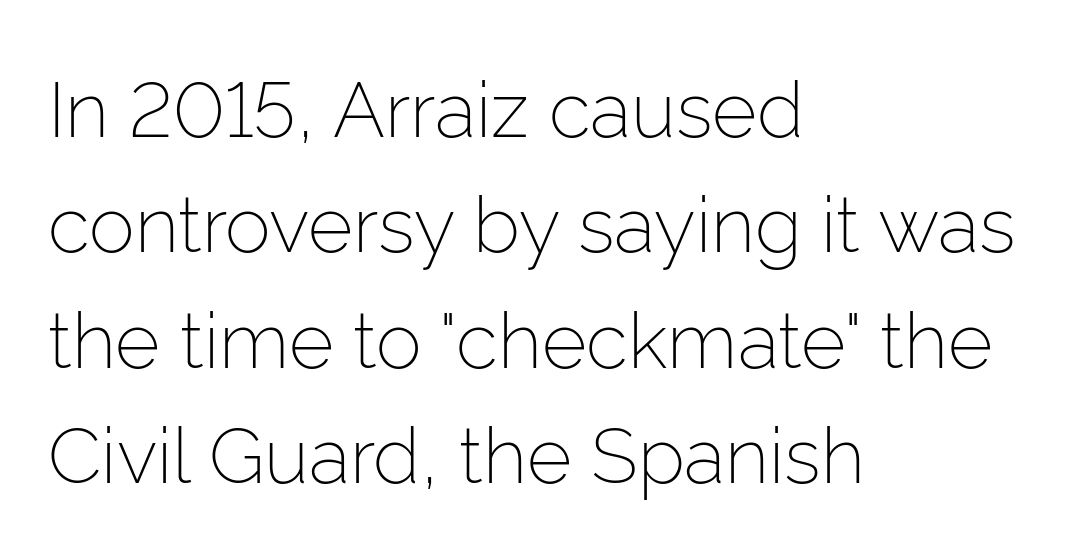
{"serif": "no", "italic": "no", "bold": "no", "weight": "light", "width": "normal", "stroke_contrast": "low", "x_height": "medium", "monospaced": "no", "underline": "no", "align": "left", "line_spacing": "normal", "line_spacing_ratio": 1.5, "letter_spacing": "normal", "letter_spacing_em": 0.0, "glyph_px": 77}
